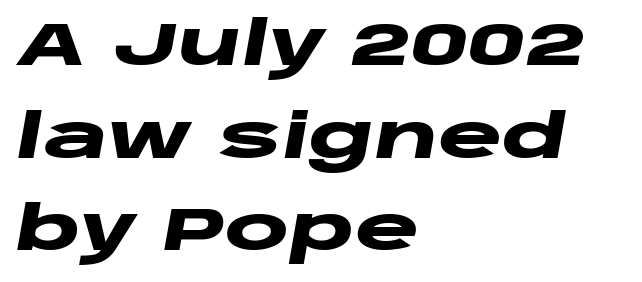
Glyph-to-glyph distance matches everyday printed text. The face used here has the dense, thick strokes of a bold. You could not count columns in this text — the font is proportionally spaced. The strip under each line holds only bare page. The rendering applies a slant to the glyphs. Line spacing here is normal.
